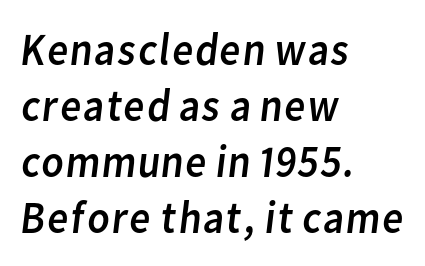
The letters look calm and open, with moderate or lighter stems. Unlike a traditional serif, this face leaves its strokes unadorned. Decoration check: the copy has no underline. Line beginnings align vertically; line endings do not.
